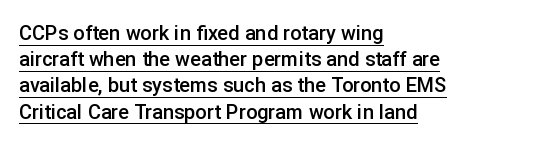
The image shows 20 px text type, upright; set left-aligned, normal line spacing (1.31x), normal letter spacing, underlined.
